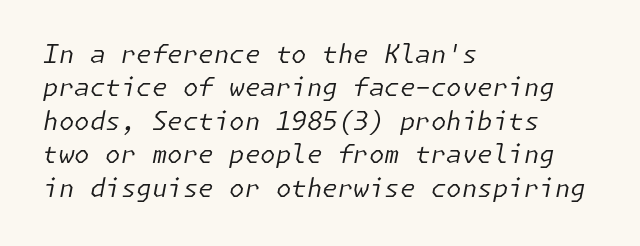
Q: Is the text bold? A: No.
Q: Is the text italic (slanted)? A: Yes, it leans right by about 11 degrees.
Q: Is the text underlined? A: No.
Q: How is the paragraph aligned? A: Left-aligned.
Q: Is the spacing between letters normal or unusually wide? A: Normal.
Q: Is the spacing between lines tight, normal or loose? A: Normal.
